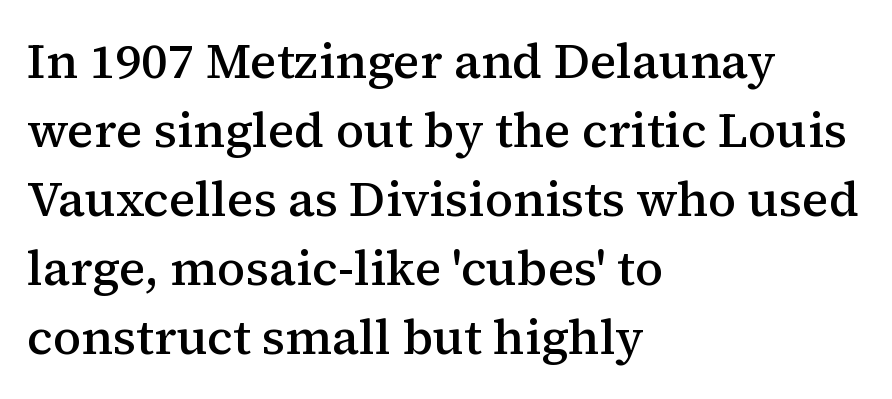
A typesetter would label this face a serif. Has an underline been added? It has not. This sample keeps an unexceptional amount of space between lines. If you drew a line through each stem, it would be perfectly vertical. Look at the stroke-to-counter ratio: somewhat heavy, a semibold.
